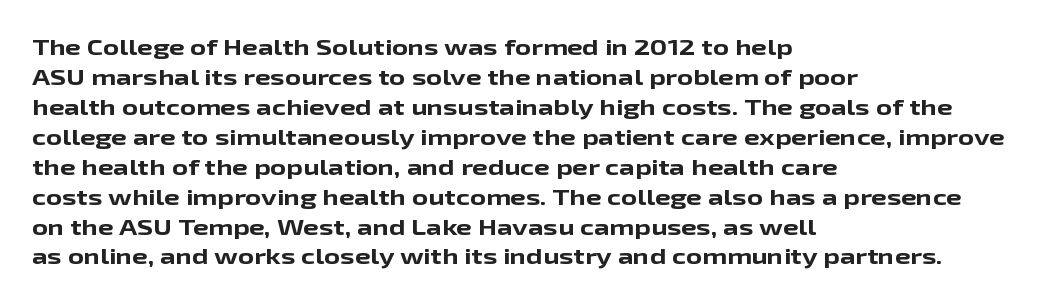
The image shows 22 px bold type, upright; set left-aligned, normal line spacing (1.36x), normal letter spacing, not underlined.
